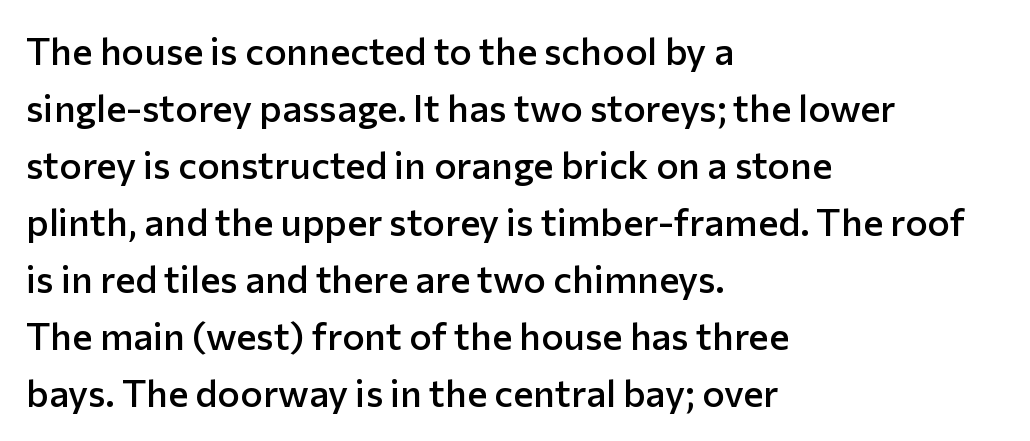
{"serif": "no", "italic": "no", "bold": "semi", "weight": "semibold", "width": "normal", "stroke_contrast": "low", "x_height": "medium", "monospaced": "no", "underline": "no", "align": "left", "line_spacing": "normal", "line_spacing_ratio": 1.5, "letter_spacing": "normal", "letter_spacing_em": 0.0, "glyph_px": 38}
